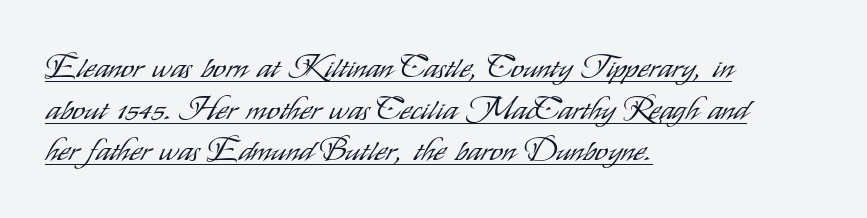
Q: Is the text bold? A: No.
Q: Is the text italic (slanted)? A: Yes.
Q: Is the typeface a serif or a sans-serif typeface? A: Sans-serif.
Q: Is the text underlined? A: Yes.
Q: How is the paragraph aligned? A: Left-aligned.
Q: Is the spacing between letters normal or unusually wide? A: Normal.
Q: Is the spacing between lines tight, normal or loose? A: Normal.
Q: Width (condensed, normal, or wide)? A: Condensed.
Q: Stroke contrast? A: Low.
Q: x-height? A: Small.
Q: Monospaced? A: No.
